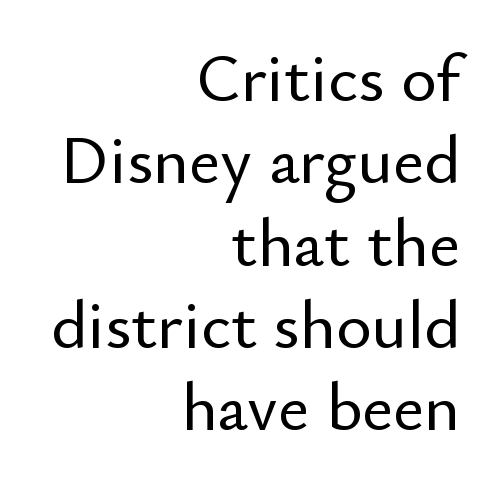
Here the designer chose a conventional face with non-uniform glyph widths. No feet cap the strokes, marking this as sans-serif type. The paragraph has a hard right edge and a soft left edge. No word sits above an underline.
